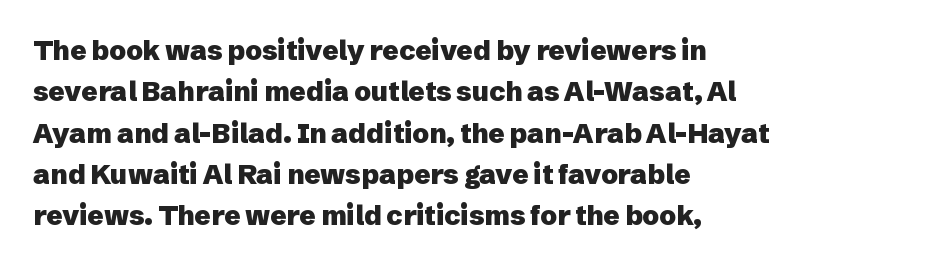
Q: Is the text bold? A: Yes.
Q: Is the text italic (slanted)? A: No, it is upright.
Q: Is the text underlined? A: No.
Q: How is the paragraph aligned? A: Left-aligned.
Q: Is the spacing between letters normal or unusually wide? A: Normal.
Q: Is the spacing between lines tight, normal or loose? A: Normal.
